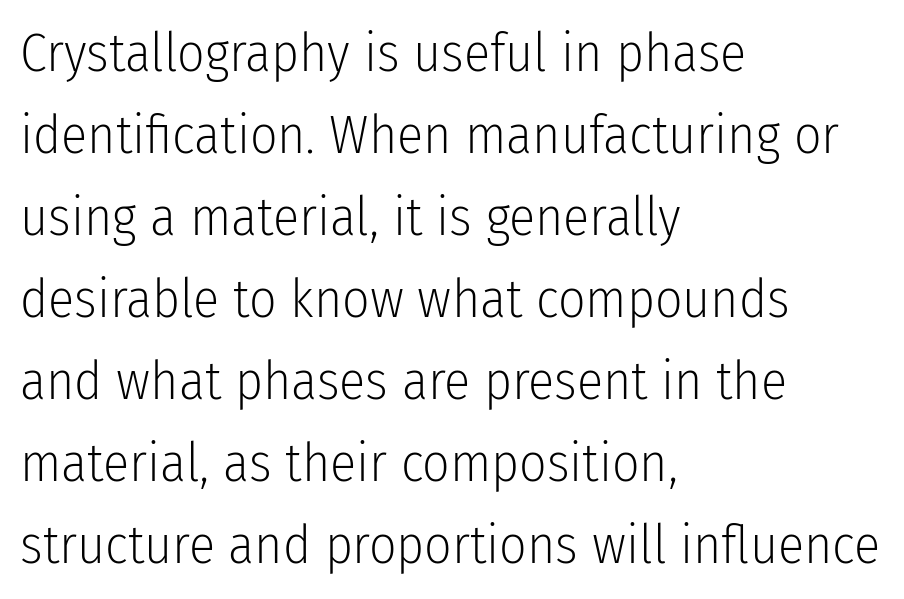
These lines are composed in type without serifs. Evenly set lines give the paragraph a standard silhouette. Anything drawn beneath the words? Only blank space. Rendered with straight, roman letterforms. Is this a heavy cut? Hardly; it is regular or lighter. Nothing unusual about the tracking: characters are spaced as the font intends.
